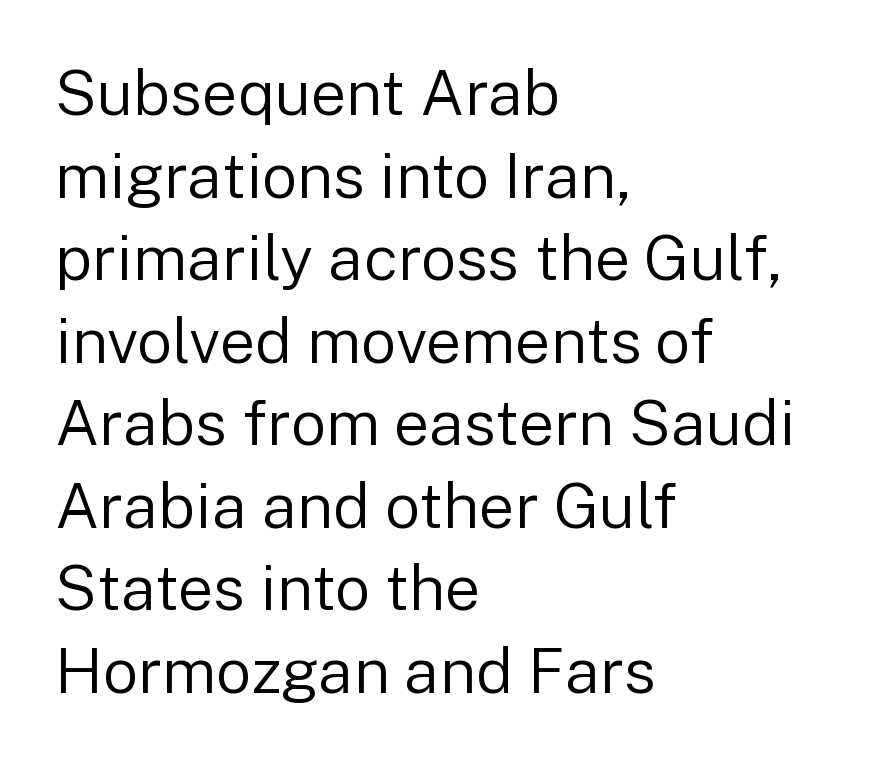
{"serif": "no", "italic": "no", "bold": "no", "weight": "regular", "width": "normal", "stroke_contrast": "low", "x_height": "medium", "monospaced": "no", "underline": "no", "align": "left", "line_spacing": "normal", "line_spacing_ratio": 1.31, "letter_spacing": "normal", "letter_spacing_em": 0.0, "glyph_px": 63}
